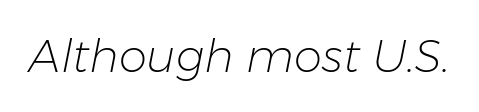
Q: Is the text bold? A: No.
Q: Is the text italic (slanted)? A: Yes, it leans right by about 11 degrees.
Q: Is the text underlined? A: No.
Q: Is the spacing between letters normal or unusually wide? A: Normal.
Q: Width (condensed, normal, or wide)? A: Normal.
Q: Stroke contrast? A: Low.
Q: x-height? A: Medium.
Q: Monospaced? A: No.
